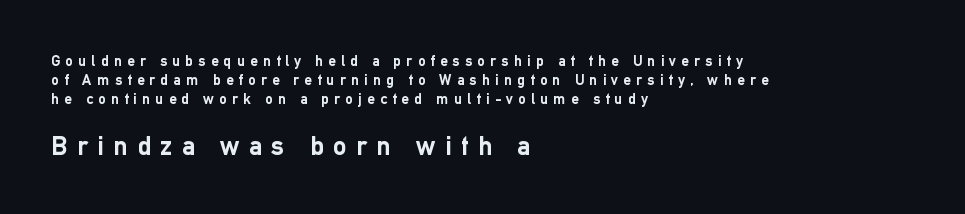
The image shows 27 px bold type, upright; set left-aligned, normal line spacing (1.26x), unusually wide letter spacing (+0.35 em), not underlined; the second (bottom) block is 1.8x larger.
